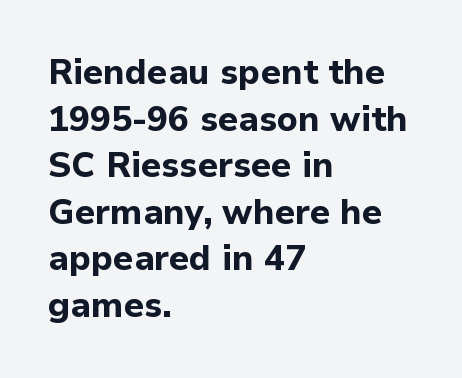
Do the characters align in a grid? No, the font is proportional. Every row of glyphs begins at an identical x-position on the left. The line-height multiplier appears to be the usual default. Descenders are the only things crossing below the line. Students, this is bold: see how much ink each stroke carries. In terms of posture, this sample is upright.
